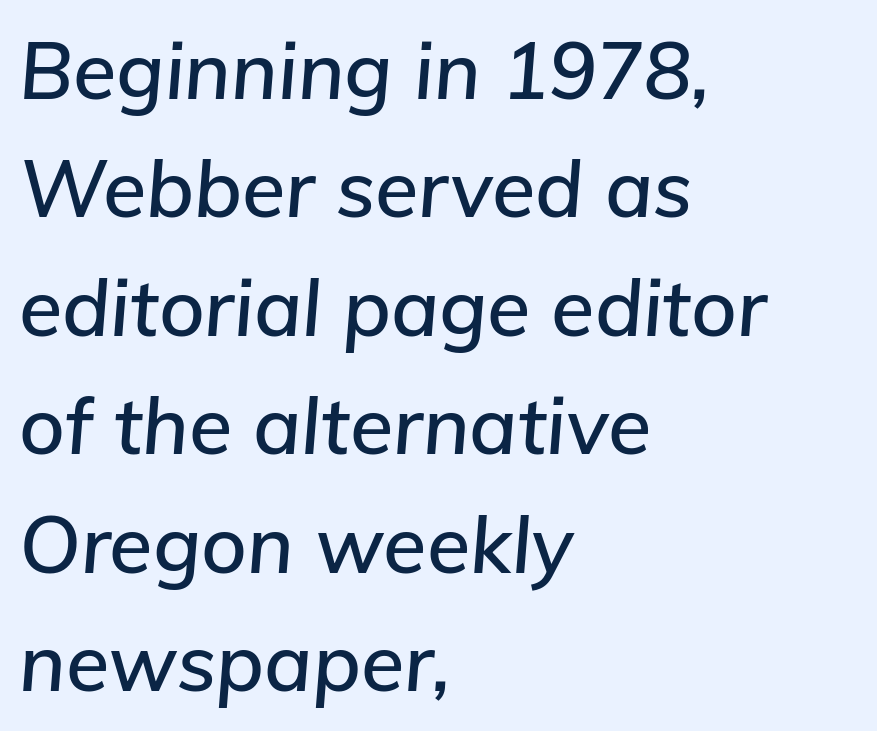
The image shows 79 px text type, italic (leaning right); set left-aligned, normal line spacing (1.5x), normal letter spacing, not underlined; low stroke contrast and a medium x-height.
